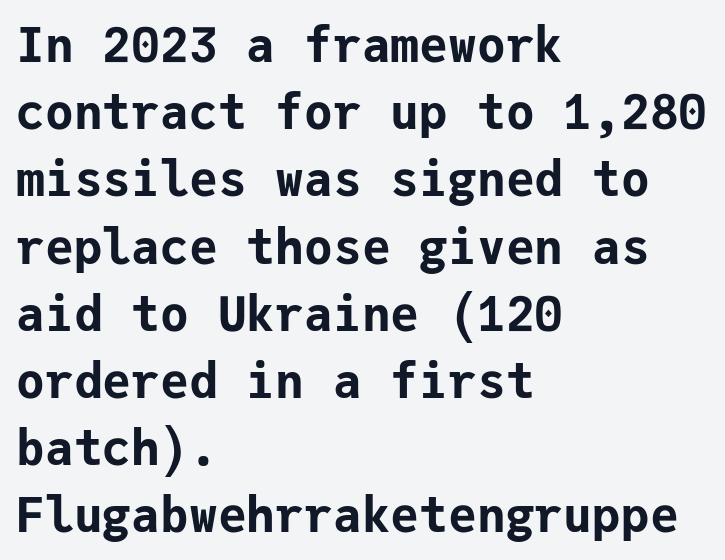
Q: Is the text bold? A: Yes.
Q: Is the text italic (slanted)? A: No, it is upright.
Q: Is the typeface a serif or a sans-serif typeface? A: Sans-serif.
Q: Is the text underlined? A: No.
Q: How is the paragraph aligned? A: Left-aligned.
Q: Is the spacing between letters normal or unusually wide? A: Normal.
Q: Is the spacing between lines tight, normal or loose? A: Normal.
Q: Width (condensed, normal, or wide)? A: Normal.
Q: Stroke contrast? A: Low.
Q: x-height? A: Medium.
Q: Monospaced? A: Yes.
